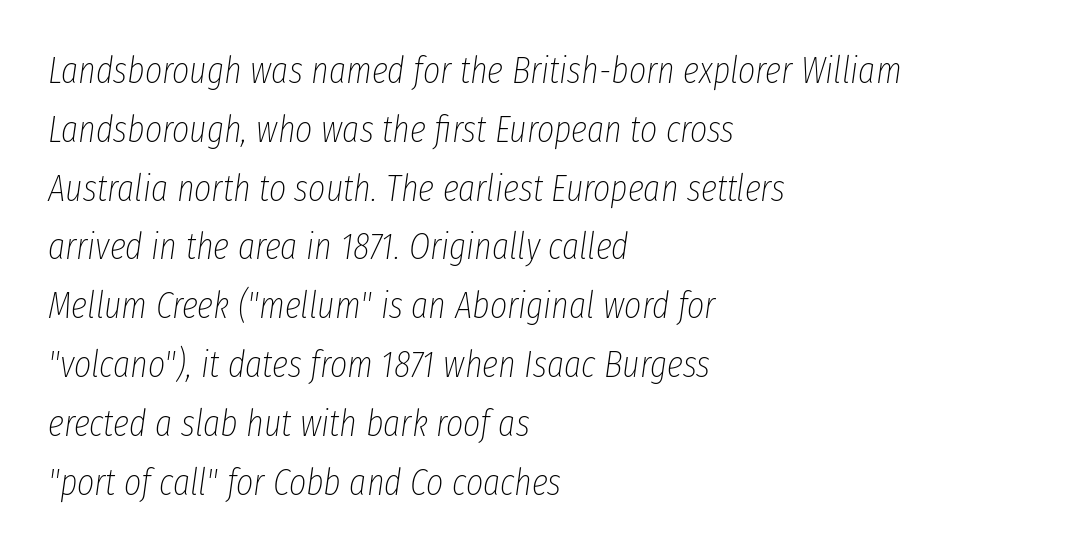
The image shows 37 px thin, condensed type, italic (leaning right); set left-aligned, normal line spacing (1.59x), normal letter spacing, not underlined; low stroke contrast and a medium x-height.
